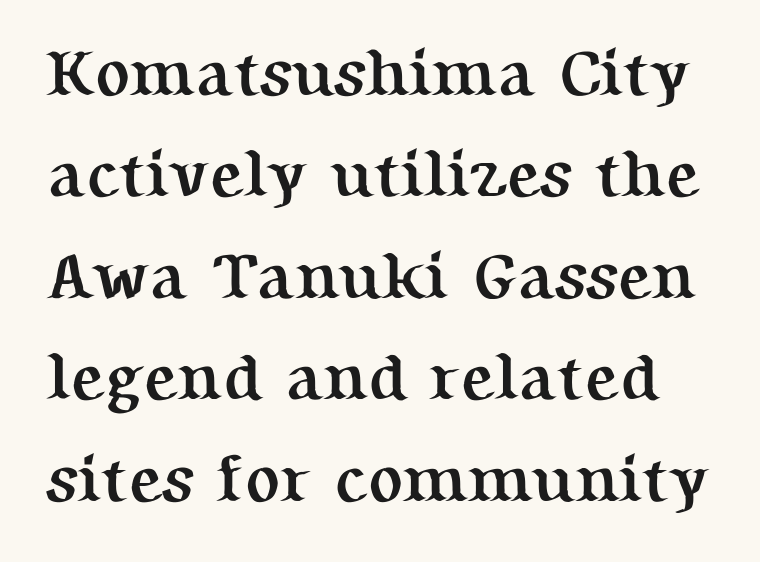
{"serif": "yes", "italic": "no", "bold": "yes", "weight": "semibold", "width": "normal", "stroke_contrast": "medium", "x_height": "medium", "monospaced": "no", "underline": "no", "line_spacing": "normal", "line_spacing_ratio": 1.56, "letter_spacing": "normal", "letter_spacing_em": 0.0, "glyph_px": 65}
